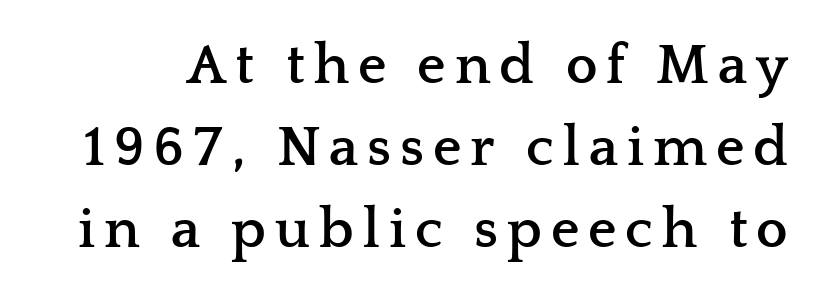
{"serif": "yes", "italic": "no", "bold": "yes", "weight": "semibold", "width": "wide", "stroke_contrast": "low", "x_height": "medium", "monospaced": "no", "underline": "no", "line_spacing": "normal", "line_spacing_ratio": 1.46, "glyph_px": 56}
